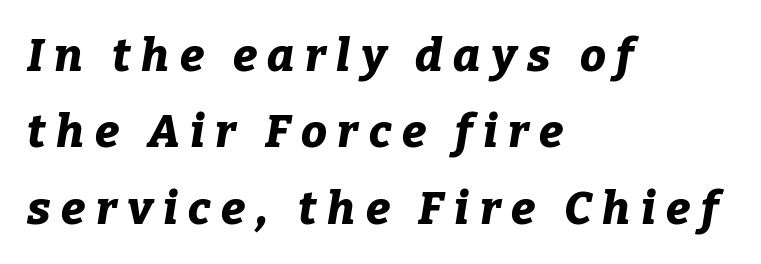
The image shows 46 px bold type, italic (leaning right); set left-aligned, normal line spacing (1.66x), unusually wide letter spacing (+0.23 em), not underlined; low stroke contrast and a medium x-height.
